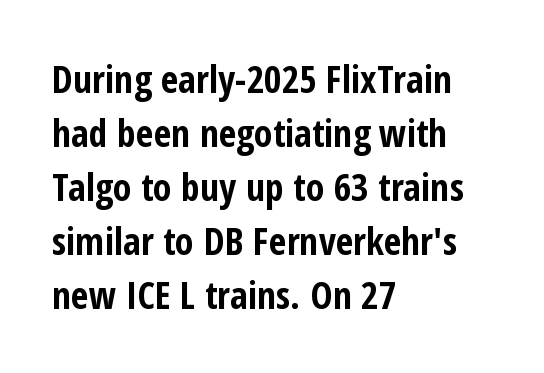
Heavy-handed strokes throughout: this text is bold. Nobody drew a line under any word here. Style check: upright. All the whitespace from short lines collects on the right. How would I describe the line gaps? Plain and ordinary.
